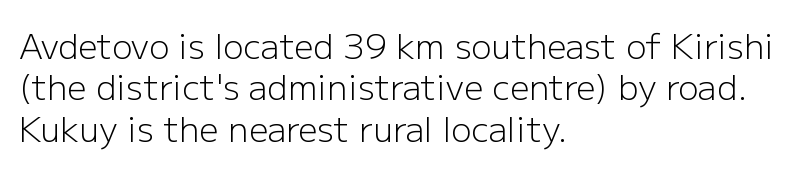
The image shows 34 px light sans-serif type, upright; set left-aligned, line spacing 1.22x, normal letter spacing, not underlined; low stroke contrast and a medium x-height.
